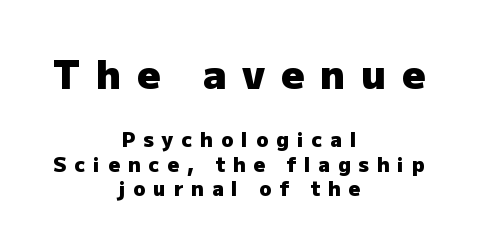
{"serif": "no", "italic": "no", "bold": "yes", "weight": "heavy", "width": "normal", "stroke_contrast": "low", "x_height": "medium", "monospaced": "no", "underline": "no", "align": "center", "line_spacing_ratio": 1.23, "letter_spacing": "wide", "letter_spacing_em": 0.4, "larger_block": "first", "size_ratio": 2.0, "glyph_px": 40}
